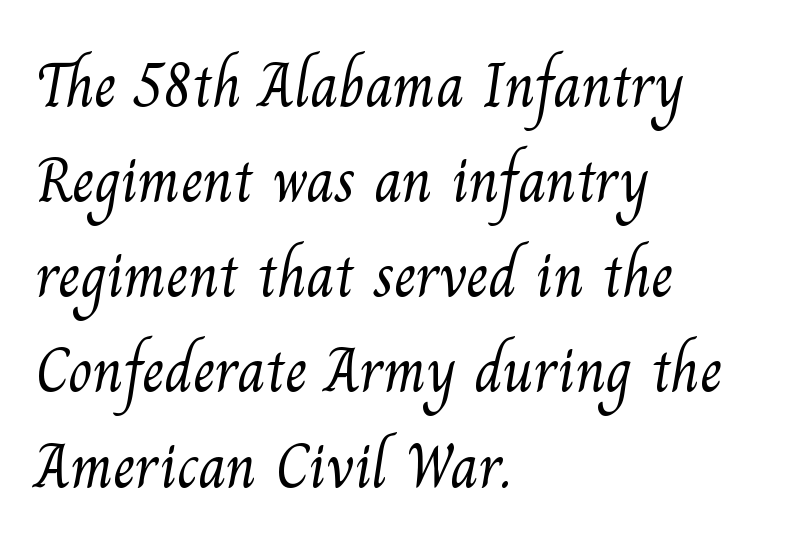
Q: Is the text bold? A: No.
Q: Is the typeface a serif or a sans-serif typeface? A: Serif.
Q: Is the text underlined? A: No.
Q: How is the paragraph aligned? A: Left-aligned.
Q: Is the spacing between letters normal or unusually wide? A: Normal.
Q: Is the spacing between lines tight, normal or loose? A: Normal.
Q: Width (condensed, normal, or wide)? A: Normal.
Q: Stroke contrast? A: Medium.
Q: x-height? A: Small.
Q: Monospaced? A: No.
